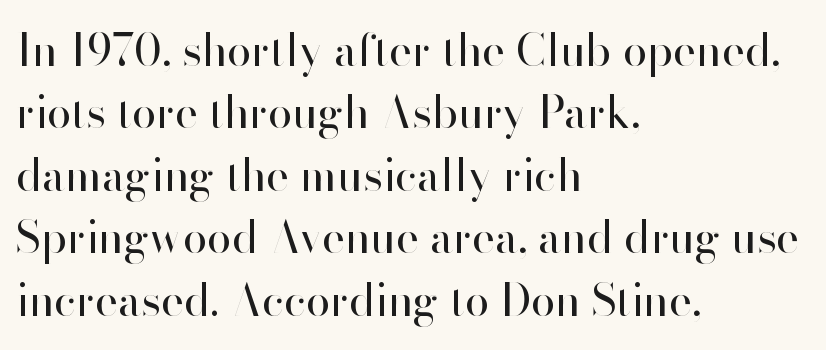
The vertical gap from one line to the next is medium. The words here are not underlined. This sample is left-justified, so line endings fall wherever the words run out. In terms of letterspacing, this is plain default setting. Every stem runs plumb, perpendicular to the baseline. The letters advance in unequal steps, a hallmark of proportional type.
